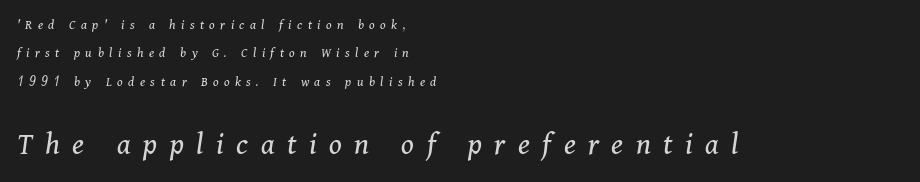
The paragraph shown leans on its left margin. Widely set lines give the paragraph a tall, airy silhouette. Small over large — that's the arrangement of the two blocks here. Proportional: the letters do not fall into vertical columns. Think standard paragraph weight, or any step lighter than that. Words float on clear page, feet unadorned.
